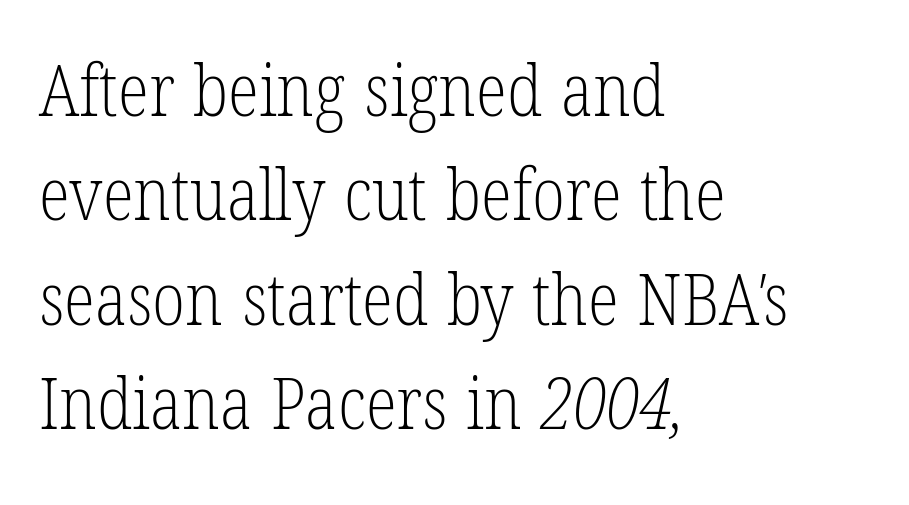
Q: Is the text bold? A: No.
Q: Is the typeface a serif or a sans-serif typeface? A: Serif.
Q: Is the text underlined? A: No.
Q: How is the paragraph aligned? A: Left-aligned.
Q: Is the spacing between letters normal or unusually wide? A: Normal.
Q: Is the spacing between lines tight, normal or loose? A: Normal.
Q: Width (condensed, normal, or wide)? A: Condensed.
Q: Stroke contrast? A: Low.
Q: x-height? A: Medium.
Q: Monospaced? A: No.
